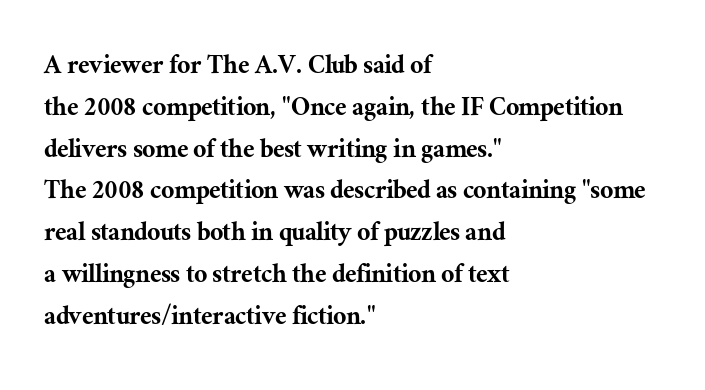
Leading: standard. The strip under each line holds only bare page. The type family on display is of the serif kind. Each line starts at the same left margin while the right side varies.
